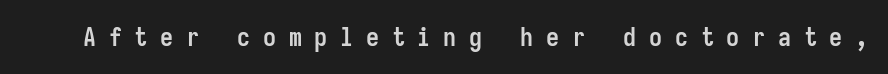
{"italic": "no", "bold": "yes", "underline": "no", "letter_spacing": "wide", "letter_spacing_em": 0.49, "glyph_px": 26}
